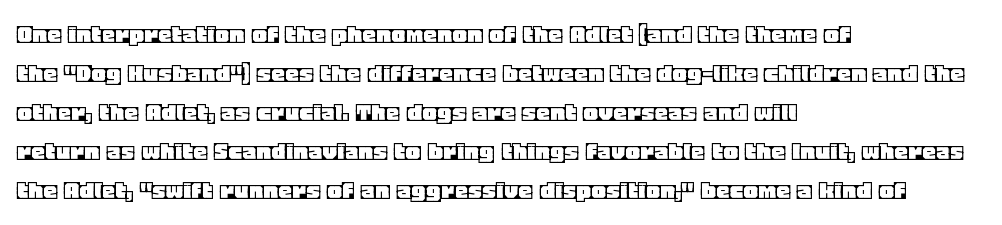
Q: Is the text italic (slanted)? A: No, it is upright.
Q: Is the text underlined? A: No.
Q: How is the paragraph aligned? A: Left-aligned.
Q: Is the spacing between letters normal or unusually wide? A: Normal.
Q: Is the spacing between lines tight, normal or loose? A: Normal.
Q: Width (condensed, normal, or wide)? A: Normal.
Q: x-height? A: Large.
Q: Monospaced? A: No.
